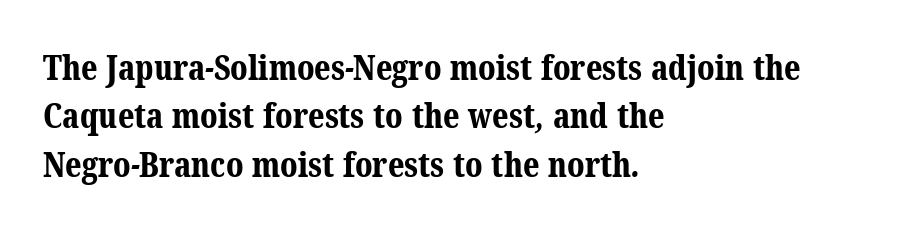
{"serif": "yes", "bold": "yes", "weight": "bold", "width": "normal", "stroke_contrast": "medium", "x_height": "medium", "monospaced": "no", "underline": "no", "align": "left", "line_spacing": "normal", "line_spacing_ratio": 1.42, "letter_spacing": "normal", "letter_spacing_em": 0.0, "glyph_px": 34}
